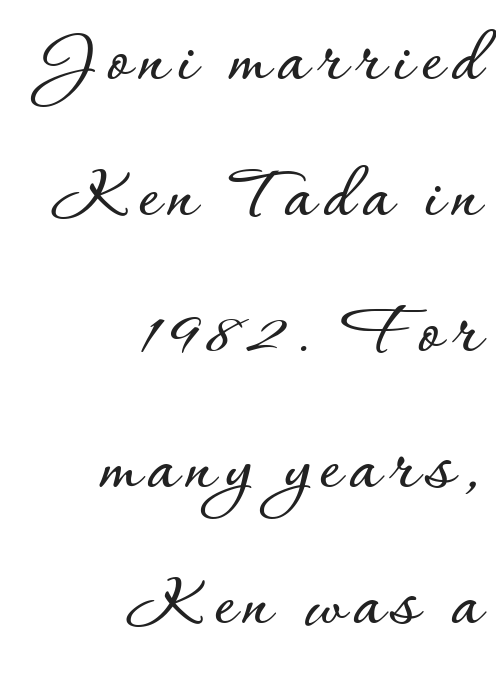
The lines in this sample share a right terminus and differ only in where they begin. The foot of each line stays bare and open. Think of a printed novel: that variable character pitch is what you see here.
